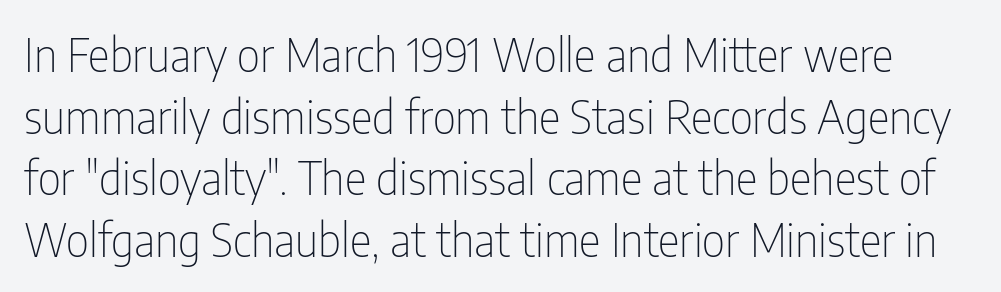
The image shows 46 px thin, condensed sans-serif type, upright; set normal line spacing (1.34x), normal letter spacing, not underlined; low stroke contrast and a medium x-height.
